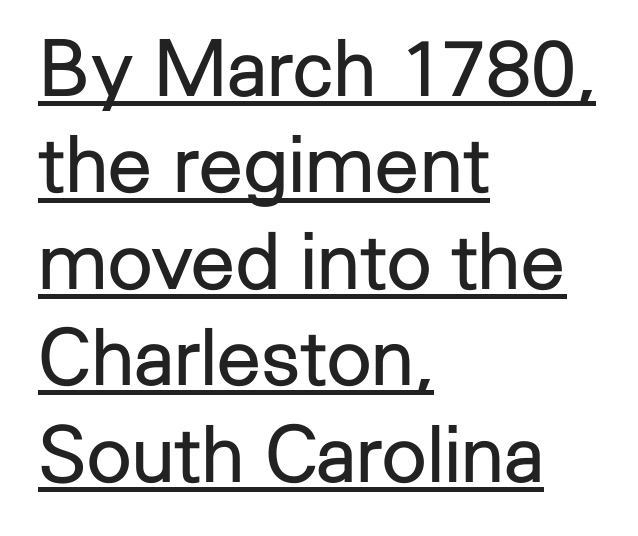
Q: Is the text bold? A: No.
Q: Is the text italic (slanted)? A: No, it is upright.
Q: Is the typeface a serif or a sans-serif typeface? A: Sans-serif.
Q: Is the text underlined? A: Yes.
Q: How is the paragraph aligned? A: Left-aligned.
Q: Is the spacing between letters normal or unusually wide? A: Normal.
Q: Width (condensed, normal, or wide)? A: Normal.
Q: Stroke contrast? A: Low.
Q: x-height? A: Medium.
Q: Monospaced? A: No.
